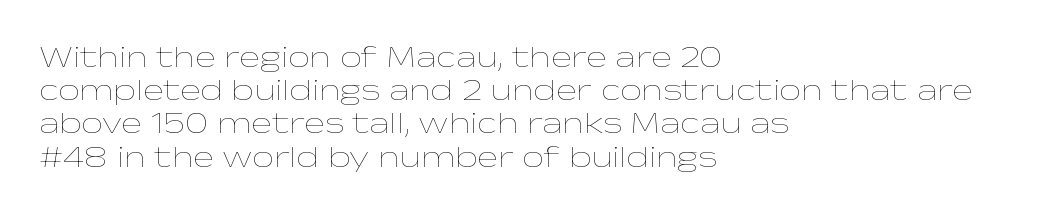
The image shows 31 px thin, wide type, upright; set left-aligned, tight line spacing (1.07x), normal letter spacing, not underlined; low stroke contrast and a medium x-height.
